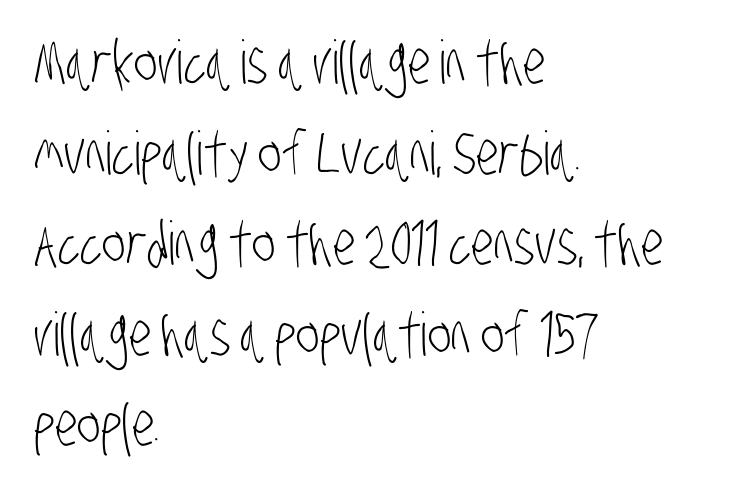
The image shows 60 px light, condensed sans-serif type; set left-aligned, normal line spacing (1.51x), normal letter spacing, not underlined; low stroke contrast and a large x-height.
